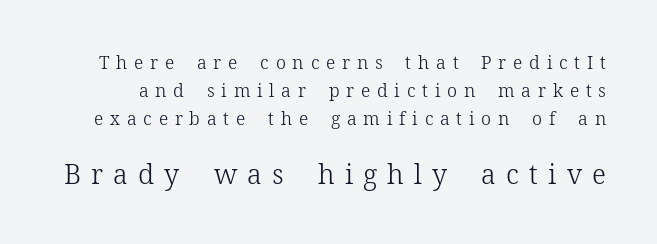
{"italic": "no", "bold": "no", "underline": "no", "line_spacing": "normal", "line_spacing_ratio": 1.56, "letter_spacing": "wide", "letter_spacing_em": 0.38, "larger_block": "second", "size_ratio": 1.5, "glyph_px": 27}
